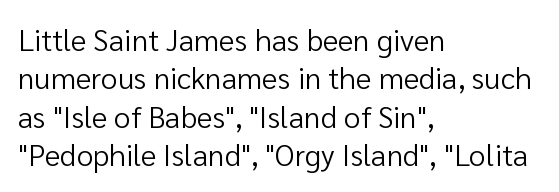
The image shows 30 px regular-weight sans-serif type, upright; set left-aligned, normal line spacing (1.28x), normal letter spacing, not underlined; low stroke contrast and a medium x-height.
